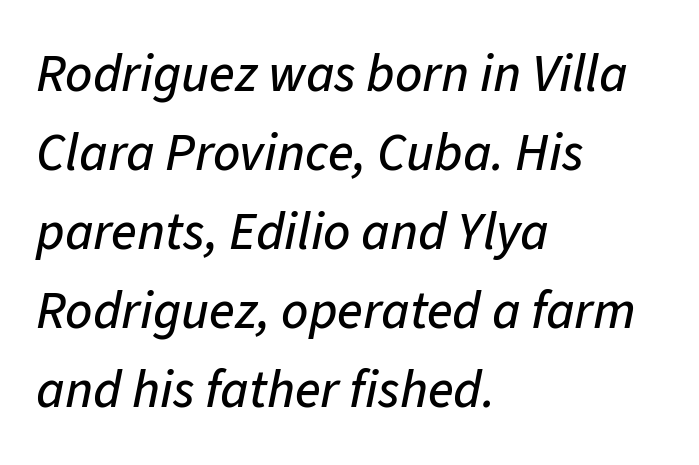
Q: Is the text italic (slanted)? A: Yes, it leans right by about 11 degrees.
Q: Is the text underlined? A: No.
Q: How is the paragraph aligned? A: Left-aligned.
Q: Is the spacing between letters normal or unusually wide? A: Normal.
Q: Is the spacing between lines tight, normal or loose? A: Normal.
Q: Width (condensed, normal, or wide)? A: Normal.
Q: Stroke contrast? A: Low.
Q: x-height? A: Medium.
Q: Monospaced? A: No.
